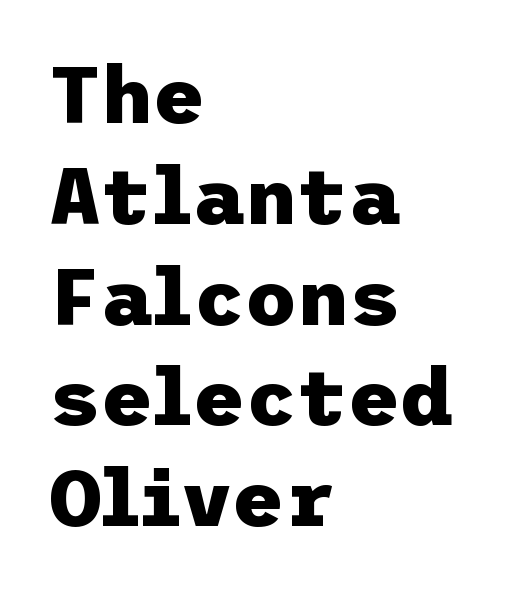
The image shows 80 px heavy sans-serif type, upright; set left-aligned, normal line spacing (1.26x), normal letter spacing, not underlined; low stroke contrast and a medium x-height.
